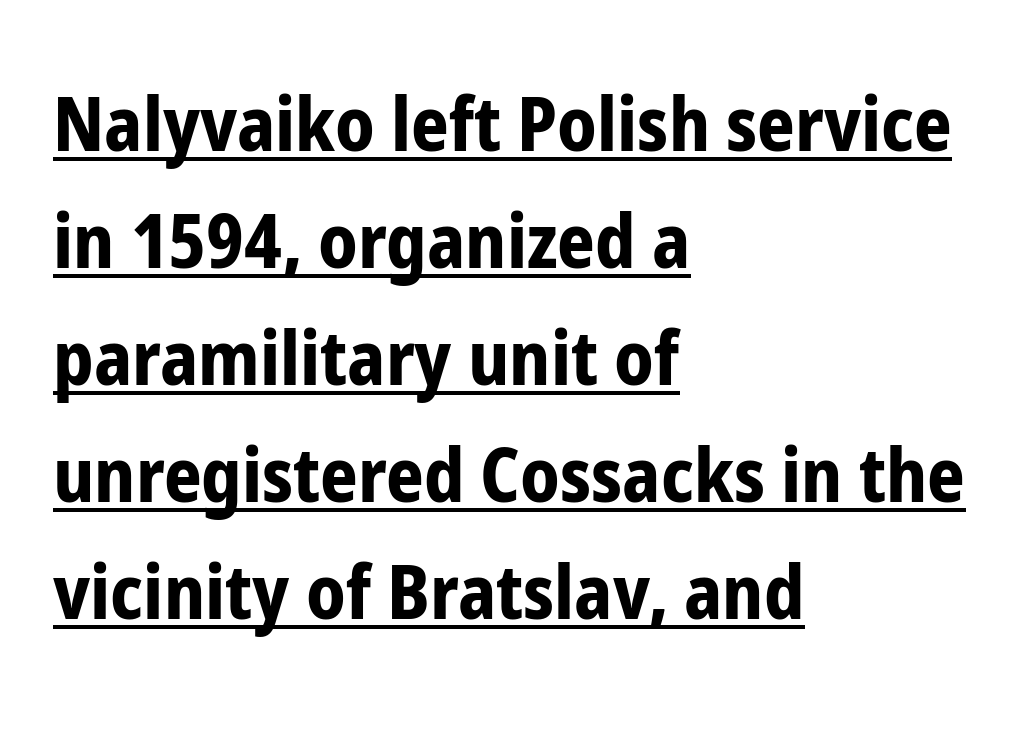
Q: Is the text bold? A: Yes.
Q: Is the text italic (slanted)? A: No, it is upright.
Q: Is the typeface a serif or a sans-serif typeface? A: Sans-serif.
Q: Is the text underlined? A: Yes.
Q: How is the paragraph aligned? A: Left-aligned.
Q: Is the spacing between letters normal or unusually wide? A: Normal.
Q: Is the spacing between lines tight, normal or loose? A: Normal.
Q: Width (condensed, normal, or wide)? A: Condensed.
Q: Stroke contrast? A: Low.
Q: x-height? A: Medium.
Q: Monospaced? A: No.
